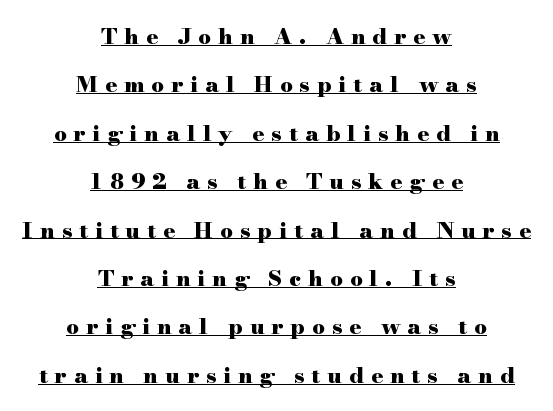
Line starts and ends both wander, symmetrically. You can tell it's not italic because the verticals are truly vertical. This sample uses expanded letter spacing, leaving extra air between glyphs. Weight: bold. Each line of the rendering has a horizontal stroke beneath the glyphs.
